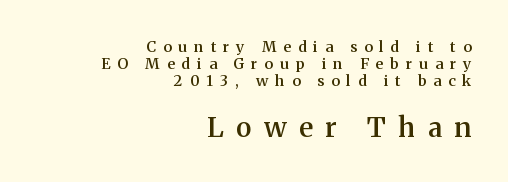
Horizontal alignment here is rightward, an uncommon choice for prose. Substantial extra tracking has been applied to these lines. The later block is typeset at a bigger size than the earlier block. When letters stand straight like this, we call the style roman or upright.
